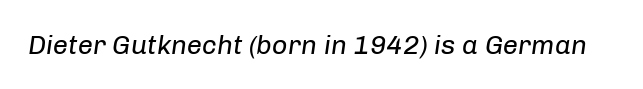
Q: Is the text bold? A: No.
Q: Is the text italic (slanted)? A: Yes, it leans right by about 8 degrees.
Q: Is the text underlined? A: No.
Q: Is the spacing between letters normal or unusually wide? A: Normal.
